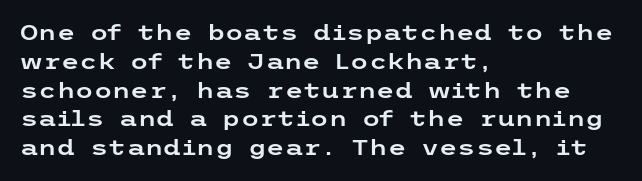
The image shows 21 px text type, upright; set left-aligned, normal line spacing (1.37x), normal letter spacing, not underlined.
